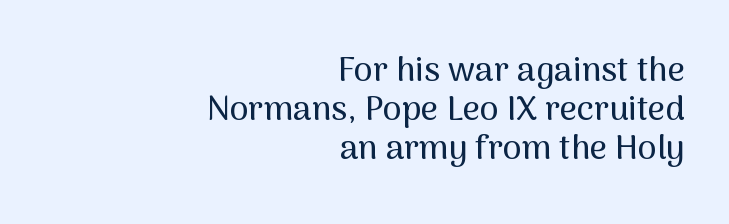
Q: Is the text italic (slanted)? A: No, it is upright.
Q: Is the typeface a serif or a sans-serif typeface? A: Sans-serif.
Q: Is the text underlined? A: No.
Q: How is the paragraph aligned? A: Right-aligned.
Q: Is the spacing between letters normal or unusually wide? A: Normal.
Q: Is the spacing between lines tight, normal or loose? A: Tight.
Q: Width (condensed, normal, or wide)? A: Normal.
Q: Stroke contrast? A: Medium.
Q: x-height? A: Medium.
Q: Monospaced? A: No.
